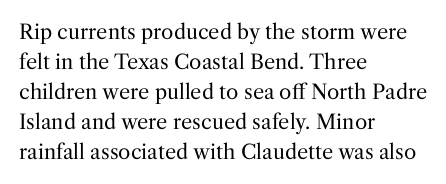
Q: Is the text bold? A: No.
Q: Is the text italic (slanted)? A: No, it is upright.
Q: Is the text underlined? A: No.
Q: How is the paragraph aligned? A: Left-aligned.
Q: Is the spacing between letters normal or unusually wide? A: Normal.
Q: Is the spacing between lines tight, normal or loose? A: Normal.
